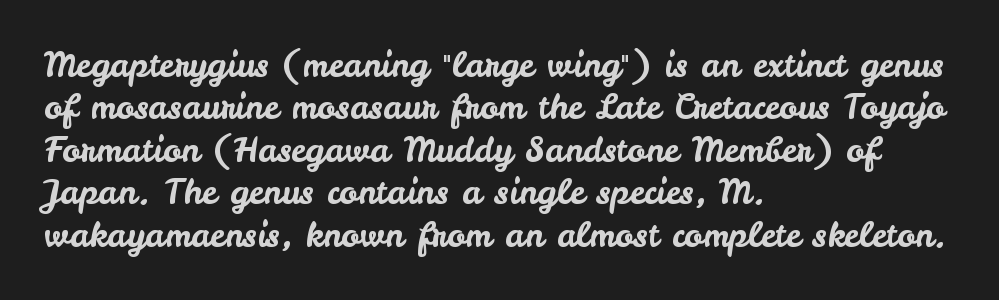
Q: Is the text italic (slanted)? A: Yes.
Q: Is the typeface a serif or a sans-serif typeface? A: Sans-serif.
Q: Is the text underlined? A: No.
Q: How is the paragraph aligned? A: Left-aligned.
Q: Is the spacing between letters normal or unusually wide? A: Normal.
Q: Is the spacing between lines tight, normal or loose? A: Normal.
Q: Width (condensed, normal, or wide)? A: Normal.
Q: Stroke contrast? A: Low.
Q: x-height? A: Small.
Q: Monospaced? A: No.
